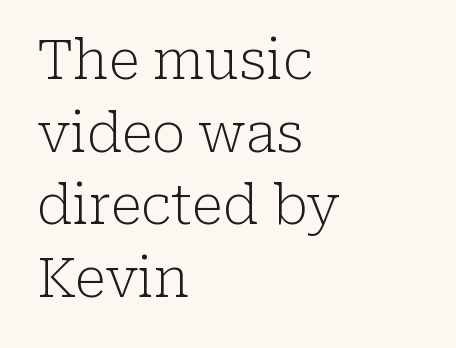
The image shows 55 px light serif type, upright; set left-aligned, normal line spacing (1.32x), normal letter spacing, not underlined; low stroke contrast and a medium x-height.
